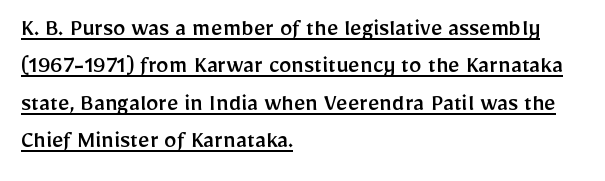
The horizontal fit of the characters is conventional and even. Alignment: flush left. In terms of leading, this rendering sits right in the middle. Vertical strokes here are truly vertical. Somebody hit Ctrl+U on this one — the words are underlined.
